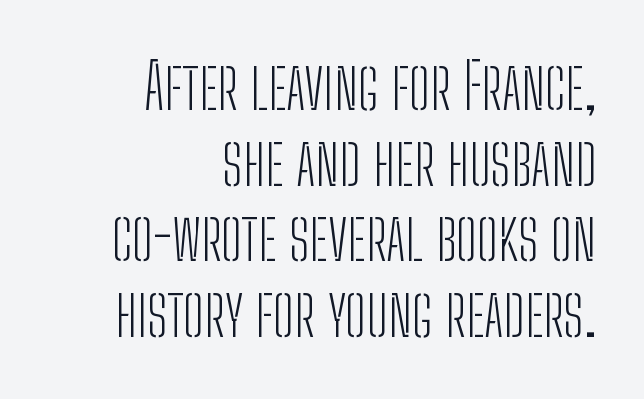
The space directly below the letters is spotless. Are there feet on the stems? There aren't — it's a sans. In CSS terms this would be text-align: right. Every stem runs plumb, perpendicular to the baseline.
